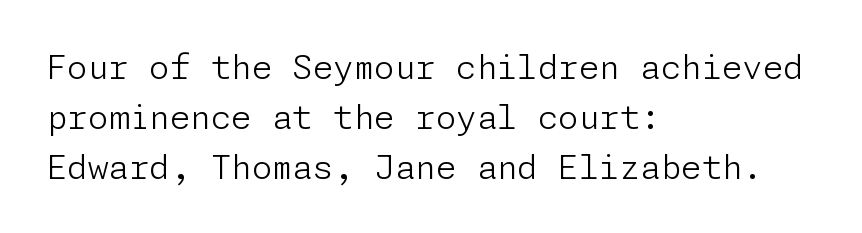
What kind of face is this? One without serifs — a sans. Alignment: flush left. Honestly, the row spacing looks completely unremarkable. Students, note that the glyphs here touch the page at normal intervals. These lines were composed using upright roman letters.
